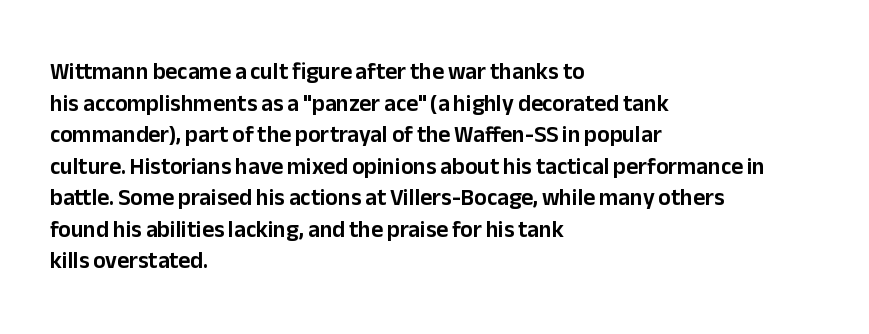
The letterforms sit shoulder to shoulder at normal distance. The paragraph has a hard left edge and a soft right edge. A clean baseline with only descenders dipping below it. No italicization has been applied; the sample stays upright.
